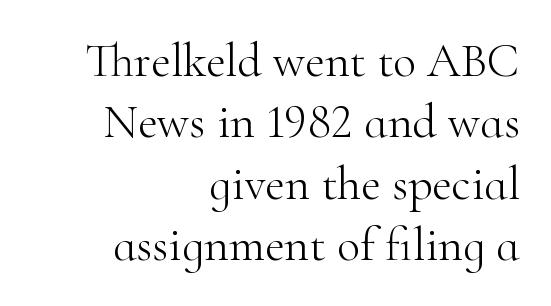
Q: Is the text bold? A: No.
Q: Is the text italic (slanted)? A: No, it is upright.
Q: Is the typeface a serif or a sans-serif typeface? A: Serif.
Q: Is the text underlined? A: No.
Q: How is the paragraph aligned? A: Right-aligned.
Q: Is the spacing between letters normal or unusually wide? A: Normal.
Q: Is the spacing between lines tight, normal or loose? A: Normal.
Q: Width (condensed, normal, or wide)? A: Normal.
Q: Stroke contrast? A: High.
Q: x-height? A: Small.
Q: Monospaced? A: No.
